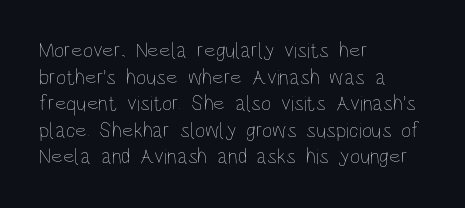
The face used here is rendered with its standard letterfit. The rag falls on the right side of this text block. The typeface has the unassuming heft of standard copy or less. Italic: no, the glyphs are upright roman.
